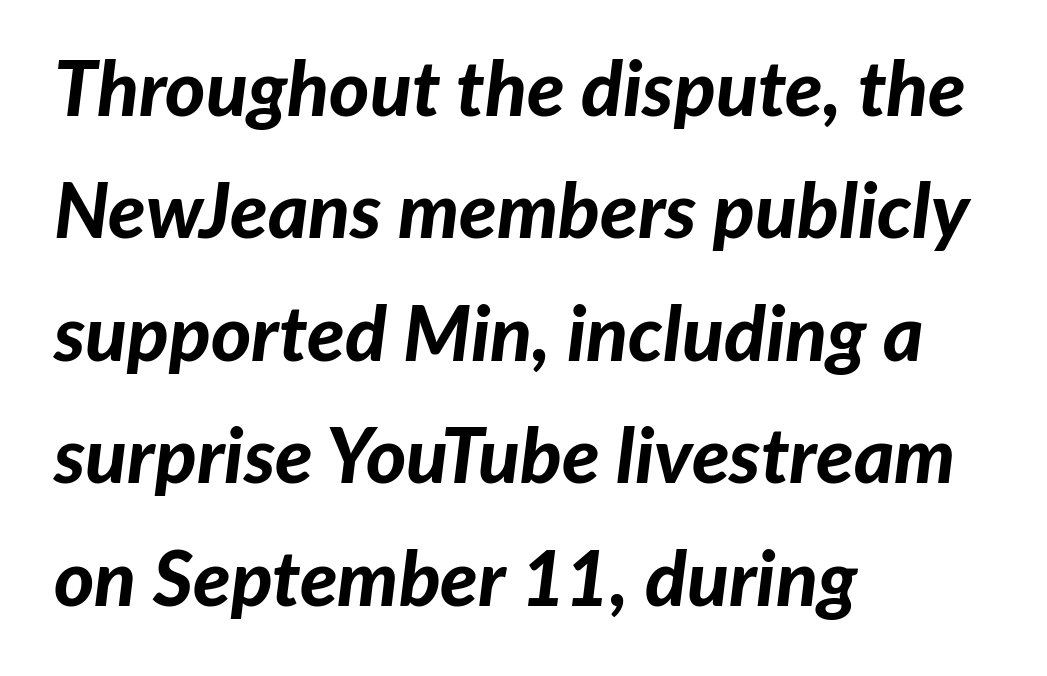
{"italic": "yes", "lean": "right", "slant_degrees": 7, "bold": "yes", "weight": "bold", "width": "normal", "stroke_contrast": "low", "x_height": "medium", "monospaced": "no", "underline": "no", "align": "left", "line_spacing": "normal", "line_spacing_ratio": 1.59, "letter_spacing": "normal", "letter_spacing_em": 0.0, "glyph_px": 77}
